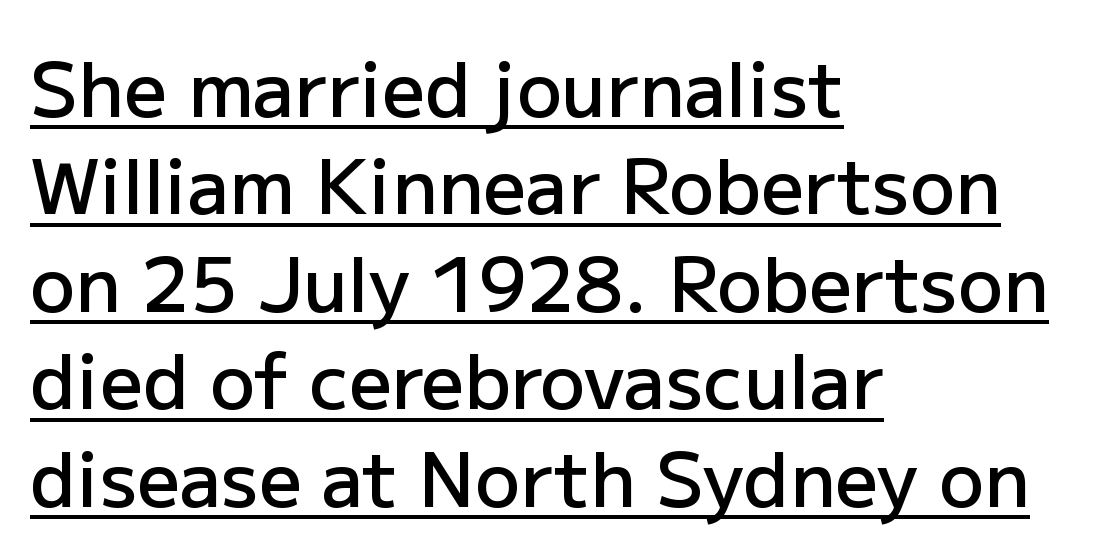
Q: Is the text bold? A: Semi-bold.
Q: Is the text italic (slanted)? A: No, it is upright.
Q: Is the typeface a serif or a sans-serif typeface? A: Sans-serif.
Q: Is the text underlined? A: Yes.
Q: How is the paragraph aligned? A: Left-aligned.
Q: Is the spacing between letters normal or unusually wide? A: Normal.
Q: Is the spacing between lines tight, normal or loose? A: Normal.
Q: Width (condensed, normal, or wide)? A: Normal.
Q: Stroke contrast? A: Low.
Q: x-height? A: Medium.
Q: Monospaced? A: No.
